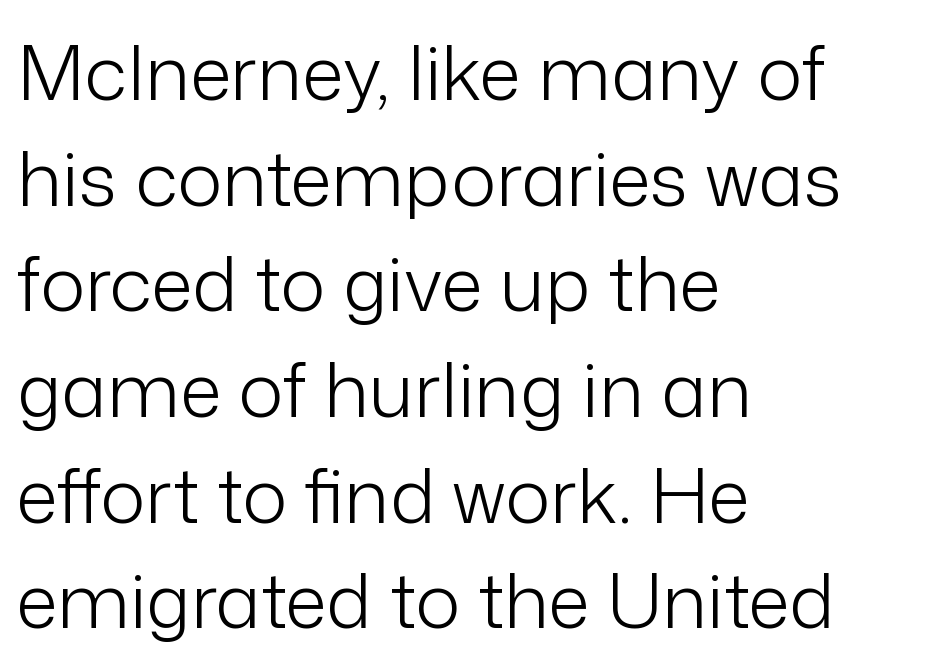
{"serif": "no", "italic": "no", "bold": "no", "weight": "light", "width": "normal", "stroke_contrast": "low", "x_height": "medium", "monospaced": "no", "underline": "no", "align": "left", "line_spacing": "normal", "line_spacing_ratio": 1.39, "letter_spacing": "normal", "letter_spacing_em": 0.0, "glyph_px": 76}
